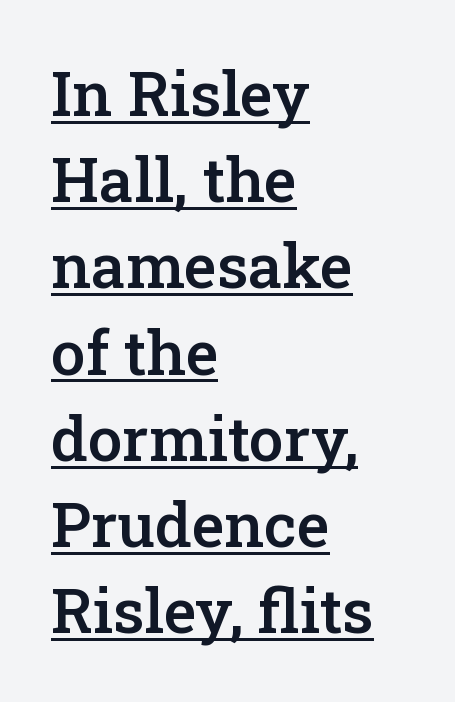
{"serif": "yes", "italic": "no", "bold": "semi", "weight": "semibold", "width": "normal", "stroke_contrast": "low", "x_height": "medium", "monospaced": "no", "underline": "yes", "align": "left", "line_spacing": "normal", "line_spacing_ratio": 1.39, "letter_spacing": "normal", "letter_spacing_em": 0.0, "glyph_px": 62}
